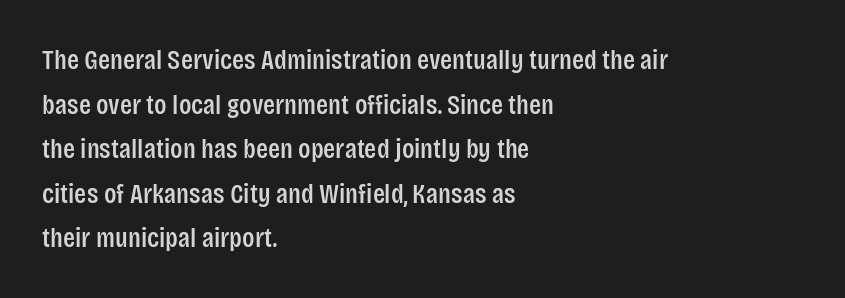
Typeset ragged right — the left edge is the straight one. The letters carry no serifs — their stems end cleanly without finishing strokes. The area under the type is left untouched. The face used here is proportionally spaced, like ordinary book or web type. Nope, not italic — everything's standing straight. Students, note that the glyphs here touch the page at normal intervals.
